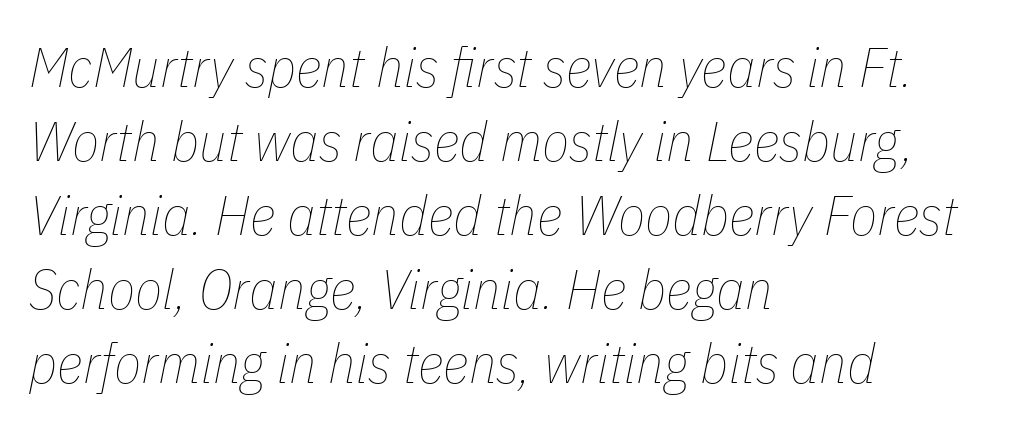
The image shows 56 px thin, condensed type, italic (leaning right); set left-aligned, normal line spacing (1.32x), normal letter spacing, not underlined; low stroke contrast and a medium x-height.
